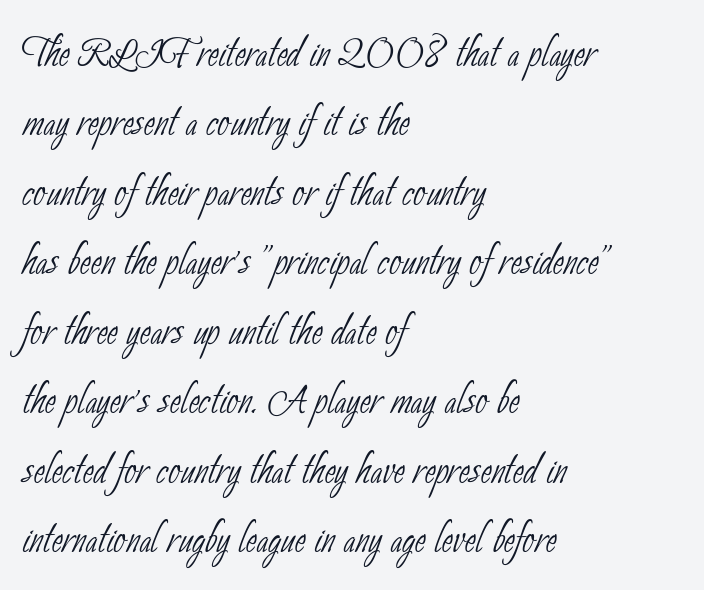
The image shows 53 px thin, condensed sans-serif type; set left-aligned, normal line spacing (1.31x), normal letter spacing, not underlined; low stroke contrast and a small x-height.
